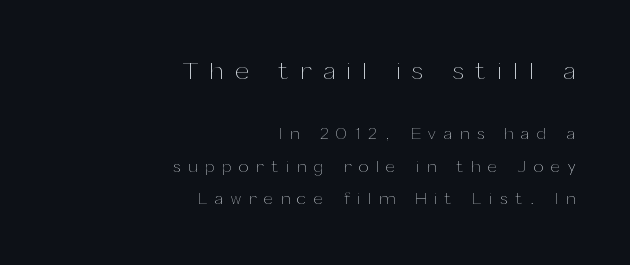
Q: Is the text bold? A: No.
Q: Is the text italic (slanted)? A: No, it is upright.
Q: Is the text underlined? A: No.
Q: How is the paragraph aligned? A: Right-aligned.
Q: Is the spacing between letters normal or unusually wide? A: Unusually wide.
Q: Is the spacing between lines tight, normal or loose? A: Loose.
Q: Which block of text is set in a larger size, the first (top) or the second (bottom)? A: The first (top) one.
